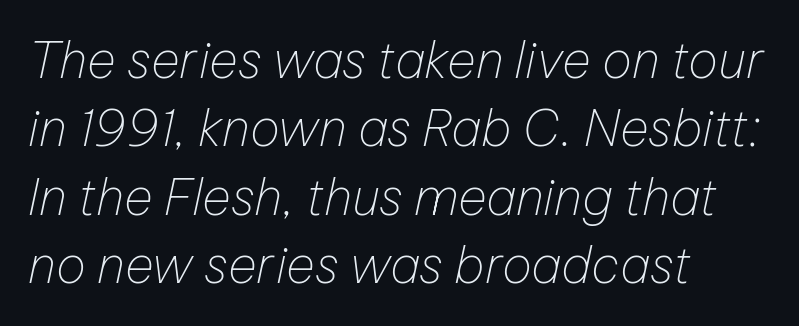
Q: Is the text bold? A: No.
Q: Is the text italic (slanted)? A: Yes, it leans right by about 12 degrees.
Q: Is the text underlined? A: No.
Q: How is the paragraph aligned? A: Left-aligned.
Q: Is the spacing between letters normal or unusually wide? A: Normal.
Q: Is the spacing between lines tight, normal or loose? A: Normal.
Q: Width (condensed, normal, or wide)? A: Normal.
Q: Stroke contrast? A: Low.
Q: x-height? A: Medium.
Q: Monospaced? A: No.
